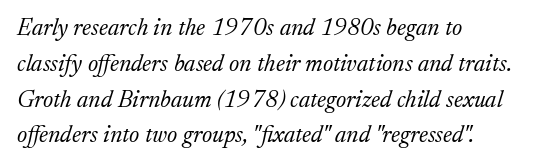
Q: Is the text bold? A: No.
Q: Is the text italic (slanted)? A: Yes, it leans right by about 17 degrees.
Q: Is the text underlined? A: No.
Q: How is the paragraph aligned? A: Left-aligned.
Q: Is the spacing between letters normal or unusually wide? A: Normal.
Q: Is the spacing between lines tight, normal or loose? A: Normal.
